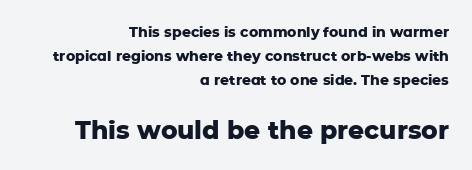
Is the letter spacing exaggerated? No — it looks like the ordinary default. If you drew a ruler down the right edge, every line would touch it. These lines were composed using upright roman letters. In terms of weight, the rendering is a true, heavy bold.
